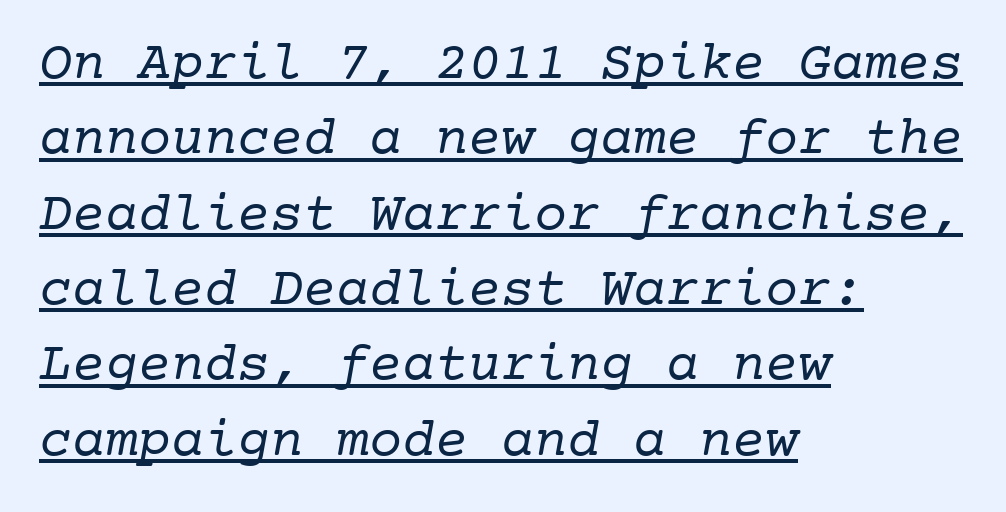
Font category for this specimen: serif. One glance says typical: line gaps are just what's usual. A light-to-regular cut is what we see here. Fixed-width glyphs throughout — classic coding-font behaviour. Does the copy run flush right? No — it runs flush left.
